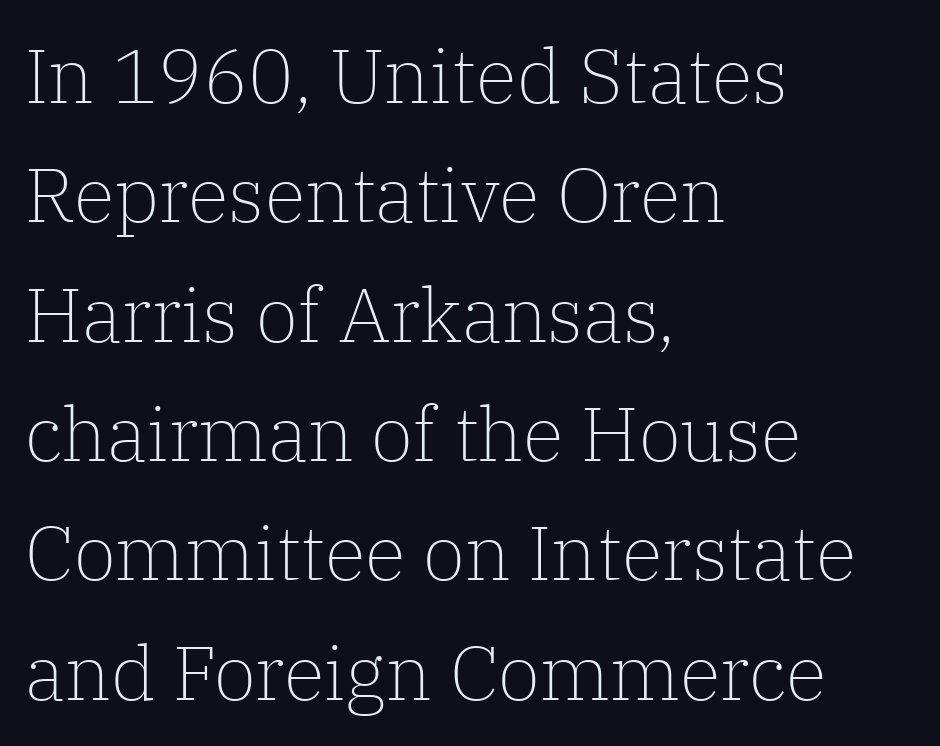
{"serif": "yes", "italic": "no", "bold": "no", "weight": "light", "width": "normal", "stroke_contrast": "low", "x_height": "medium", "monospaced": "no", "underline": "no", "align": "left", "line_spacing": "normal", "line_spacing_ratio": 1.57, "letter_spacing": "normal", "letter_spacing_em": 0.0, "glyph_px": 76}
